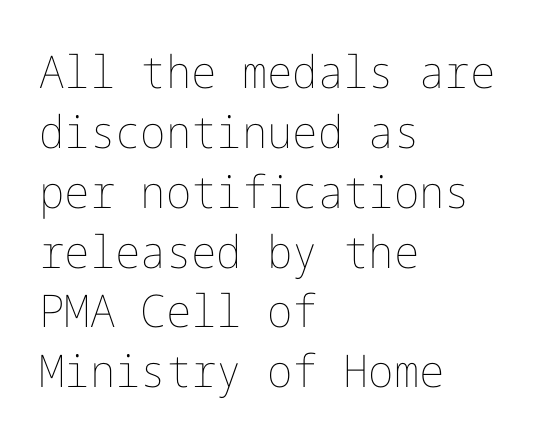
{"italic": "no", "bold": "no", "weight": "thin", "width": "normal", "stroke_contrast": "low", "x_height": "medium", "underline": "no", "align": "left", "line_spacing": "normal", "line_spacing_ratio": 1.33, "letter_spacing": "normal", "letter_spacing_em": 0.0, "glyph_px": 45}
